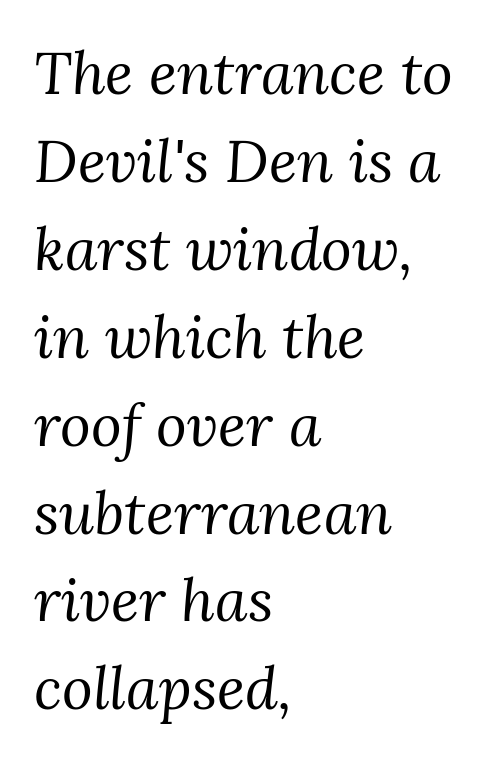
{"serif": "yes", "italic": "yes", "lean": "right", "slant_degrees": 3, "bold": "no", "weight": "regular", "width": "normal", "stroke_contrast": "medium", "x_height": "medium", "monospaced": "no", "underline": "no", "align": "left", "line_spacing": "normal", "line_spacing_ratio": 1.49, "letter_spacing": "normal", "letter_spacing_em": 0.0, "glyph_px": 59}
